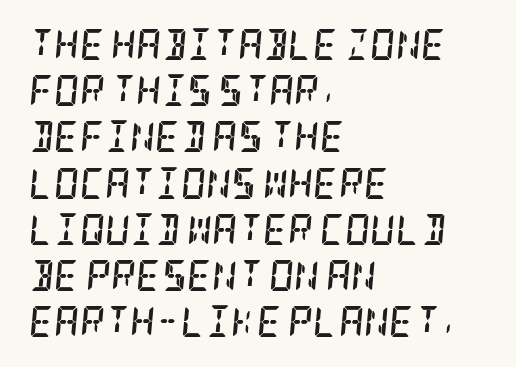
{"serif": "yes", "italic": "yes", "lean": "right", "slant_degrees": 5, "bold": "yes", "weight": "semibold", "width": "condensed", "stroke_contrast": "low", "x_height": "large", "underline": "no", "align": "left", "line_spacing": "normal", "line_spacing_ratio": 1.49, "letter_spacing": "normal", "letter_spacing_em": 0.0, "glyph_px": 31}
